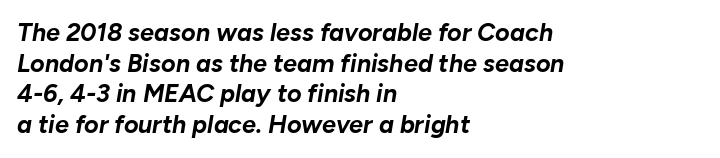
The image shows 25 px bold type, italic (leaning right); set left-aligned, line spacing 1.23x, normal letter spacing, not underlined.
